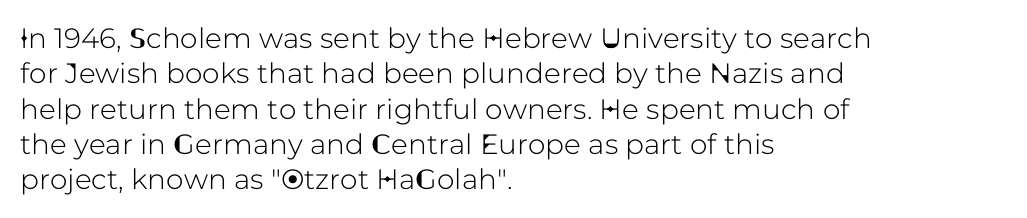
Q: Is the text italic (slanted)? A: No, it is upright.
Q: Is the typeface a serif or a sans-serif typeface? A: Sans-serif.
Q: Is the text underlined? A: No.
Q: How is the paragraph aligned? A: Left-aligned.
Q: Is the spacing between letters normal or unusually wide? A: Normal.
Q: Is the spacing between lines tight, normal or loose? A: Normal.
Q: Width (condensed, normal, or wide)? A: Normal.
Q: Stroke contrast? A: Low.
Q: x-height? A: Medium.
Q: Monospaced? A: No.
